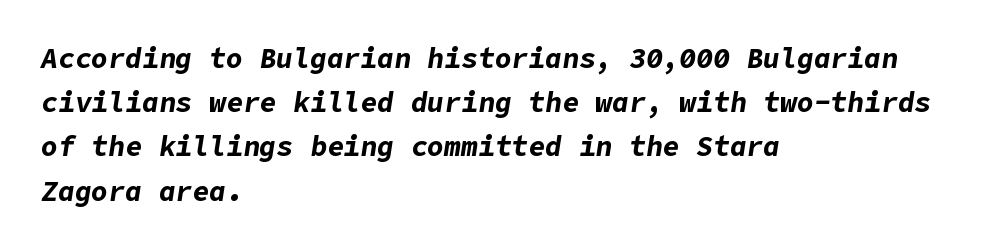
Q: Is the text bold? A: Yes.
Q: Is the text italic (slanted)? A: Yes, it leans right by about 9 degrees.
Q: Is the text underlined? A: No.
Q: How is the paragraph aligned? A: Left-aligned.
Q: Is the spacing between letters normal or unusually wide? A: Normal.
Q: Is the spacing between lines tight, normal or loose? A: Normal.
Q: Width (condensed, normal, or wide)? A: Normal.
Q: Stroke contrast? A: Low.
Q: x-height? A: Medium.
